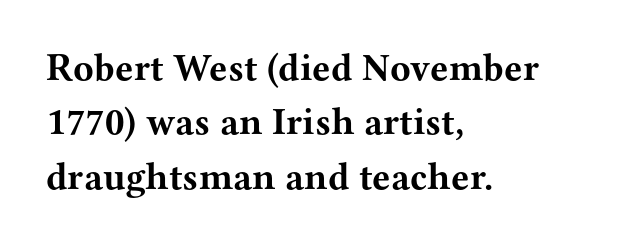
Q: Is the text bold? A: Yes.
Q: Is the text italic (slanted)? A: No, it is upright.
Q: Is the typeface a serif or a sans-serif typeface? A: Serif.
Q: Is the text underlined? A: No.
Q: How is the paragraph aligned? A: Left-aligned.
Q: Is the spacing between letters normal or unusually wide? A: Normal.
Q: Is the spacing between lines tight, normal or loose? A: Normal.
Q: Width (condensed, normal, or wide)? A: Wide.
Q: Stroke contrast? A: Medium.
Q: x-height? A: Medium.
Q: Monospaced? A: No.
